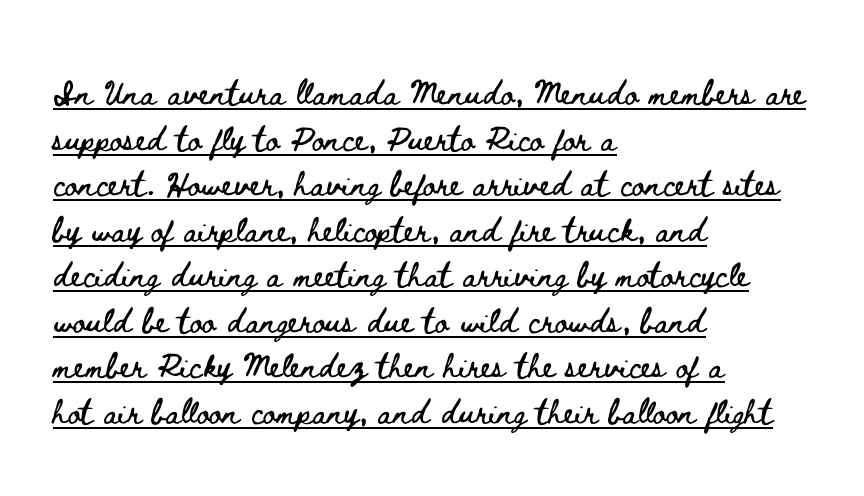
The image shows 31 px wide type; set left-aligned, normal line spacing (1.47x), normal letter spacing, underlined; low stroke contrast and a small x-height.
